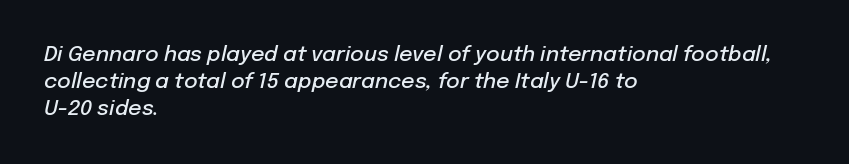
{"italic": "yes", "lean": "right", "slant_degrees": 12, "bold": "semi", "underline": "no", "align": "left", "line_spacing": "normal", "line_spacing_ratio": 1.28, "letter_spacing": "normal", "letter_spacing_em": 0.0, "glyph_px": 21}
